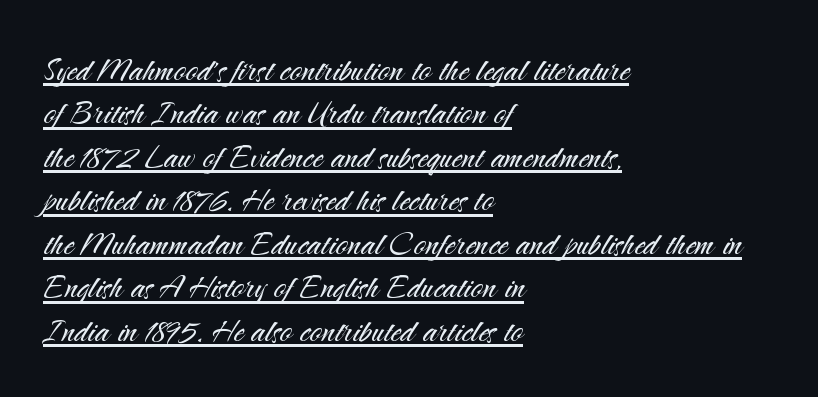
The image shows 41 px light sans-serif type; set left-aligned, tight line spacing (1.06x), normal letter spacing, underlined; medium stroke contrast and a small x-height.
